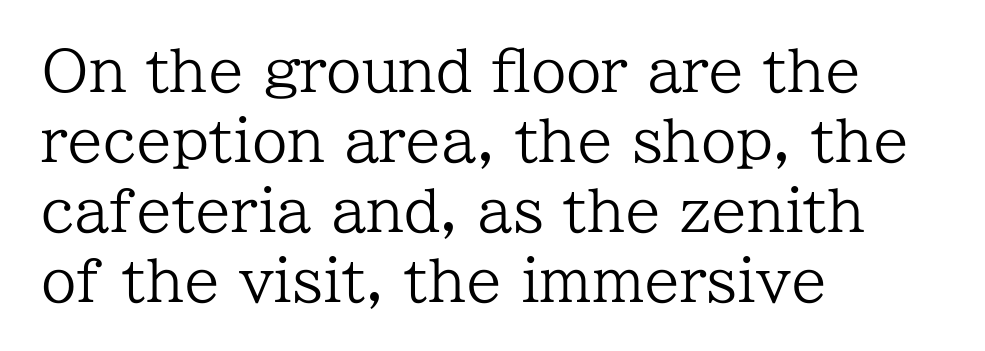
Q: Is the text bold? A: No.
Q: Is the text italic (slanted)? A: No, it is upright.
Q: Is the typeface a serif or a sans-serif typeface? A: Serif.
Q: Is the text underlined? A: No.
Q: How is the paragraph aligned? A: Left-aligned.
Q: Is the spacing between letters normal or unusually wide? A: Normal.
Q: Width (condensed, normal, or wide)? A: Normal.
Q: Stroke contrast? A: Low.
Q: x-height? A: Medium.
Q: Monospaced? A: No.
